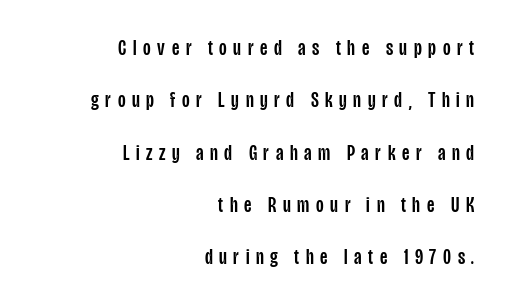
Compared with typical paragraphs, the rows here are farther apart. The lettering holds an erect, upright posture throughout. The foot of each line stays bare and open. Leftover space on each line is placed entirely before the opening word. The type is letterspaced generously, with wide tracking.
